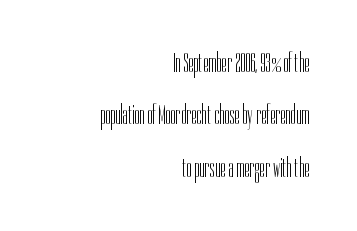
Q: Is the text bold? A: No.
Q: Is the text italic (slanted)? A: No, it is upright.
Q: Is the text underlined? A: No.
Q: How is the paragraph aligned? A: Right-aligned.
Q: Is the spacing between letters normal or unusually wide? A: Normal.
Q: Is the spacing between lines tight, normal or loose? A: Loose.
